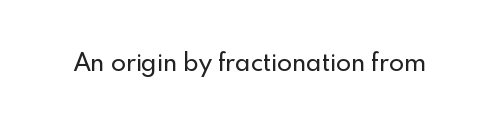
The image shows 25 px text type, upright; set normal letter spacing, not underlined.
